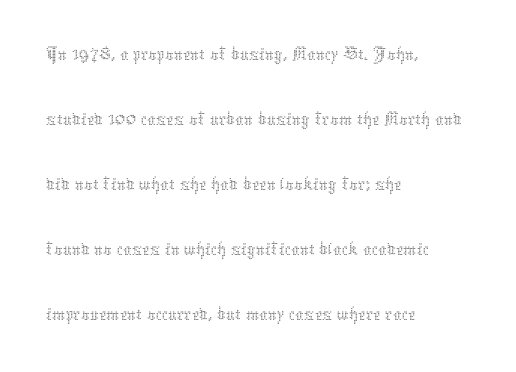
Caption: multi-line text, flush left, ragged right. Plain, unruled lines of type. Compared with typical paragraphs, the rows here are spaced about the same. A quiet, ordinary-to-light weight characterises the typeface.
